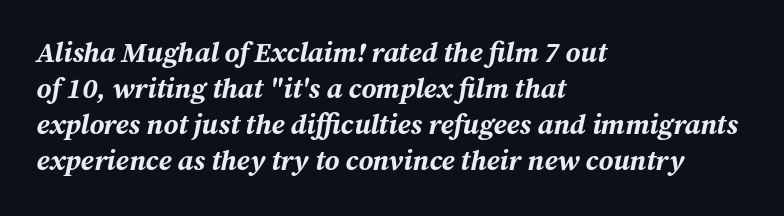
Spacing verdict: proportional, widths tailored to each character. Notice how thick the strokes are: this is what a full bold looks like. The vertical gap from one line to the next is medium. Unmarked baselines from the first word to the last.
